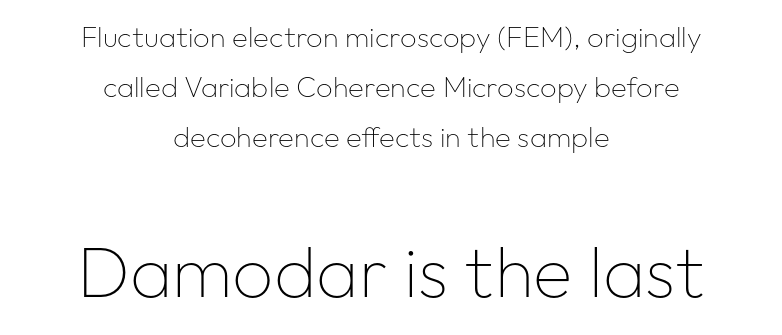
The image shows 72 px thin sans-serif type, upright; set centered, line spacing 1.72x, normal letter spacing, not underlined; the second (bottom) block is 2.48x larger; low stroke contrast and a medium x-height.
